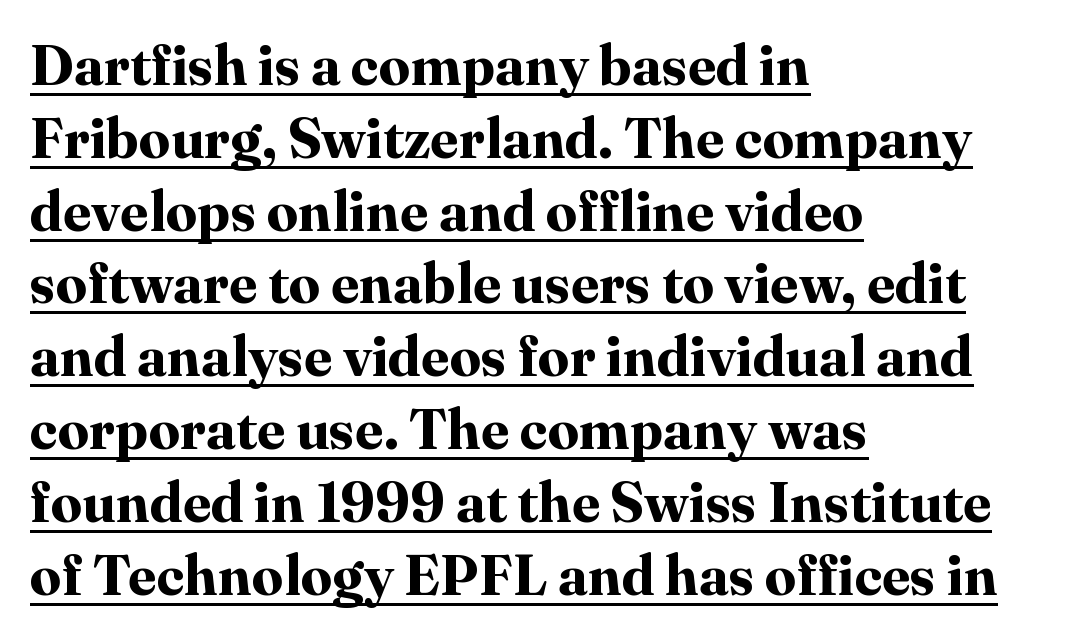
{"serif": "yes", "italic": "no", "bold": "yes", "weight": "bold", "width": "normal", "stroke_contrast": "high", "x_height": "medium", "monospaced": "no", "underline": "yes", "align": "left", "line_spacing": "normal", "line_spacing_ratio": 1.3, "letter_spacing": "normal", "letter_spacing_em": 0.0, "glyph_px": 56}
